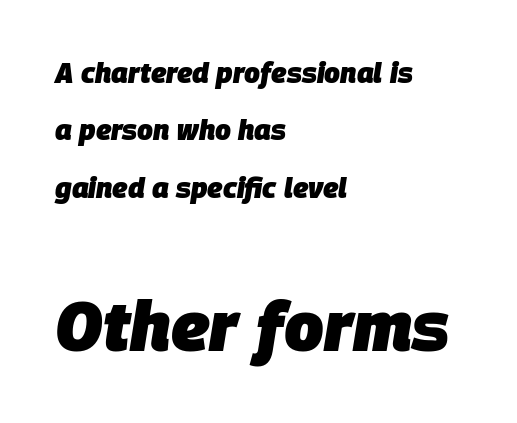
The image shows 70 px heavy type, italic (leaning right); set left-aligned, loose line spacing (2.05x), normal letter spacing, not underlined; the second (bottom) block is 2.5x larger; low stroke contrast and a large x-height.
